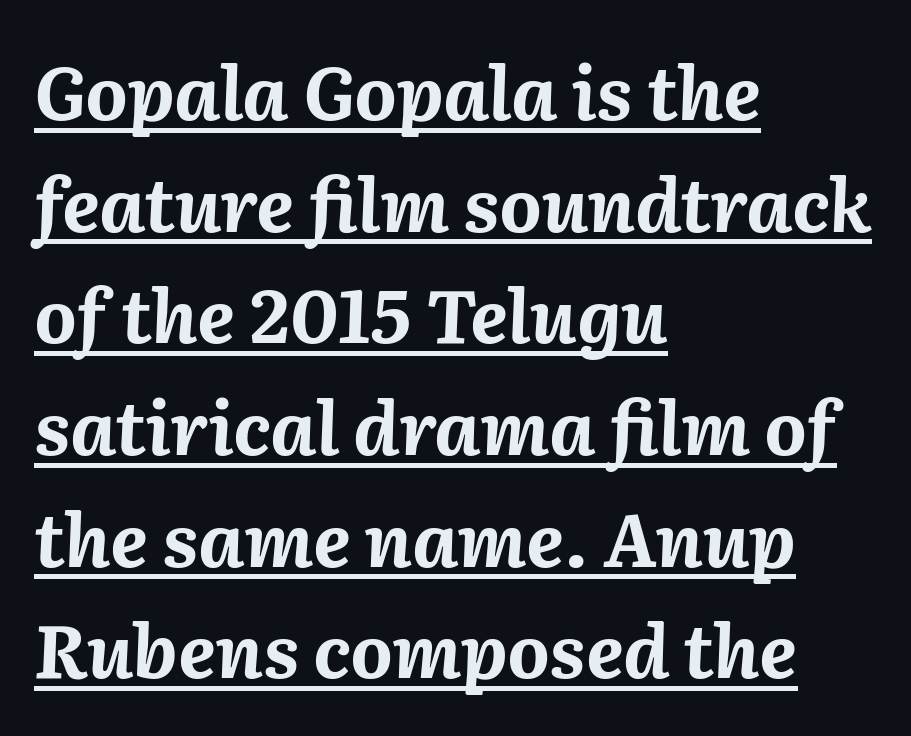
Heft: maximum for text — a bold. The passage shown leans; its letterforms are oblique. The paragraph has a hard left edge and a soft right edge. Spacing verdict: proportional, widths tailored to each character. Vertically, the passage feels balanced, rows spaced as you'd expect. Looks like someone drew a line under every word here.
